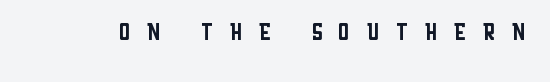
The image shows 32 px regular-weight, condensed sans-serif type, upright; set unusually wide letter spacing (+0.47 em), not underlined; low stroke contrast and a large x-height.
